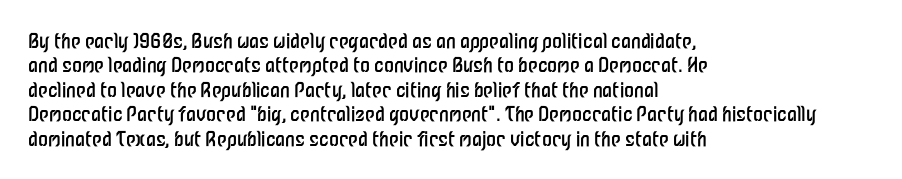
{"italic": "no", "bold": "no", "underline": "no", "align": "left", "line_spacing_ratio": 1.22, "letter_spacing": "normal", "letter_spacing_em": 0.0, "glyph_px": 20}
